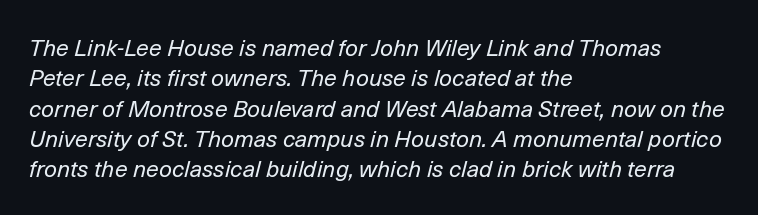
{"italic": "yes", "lean": "right", "slant_degrees": 14, "bold": "no", "underline": "no", "align": "left", "line_spacing": "normal", "line_spacing_ratio": 1.32, "letter_spacing": "normal", "letter_spacing_em": 0.0, "glyph_px": 23}
